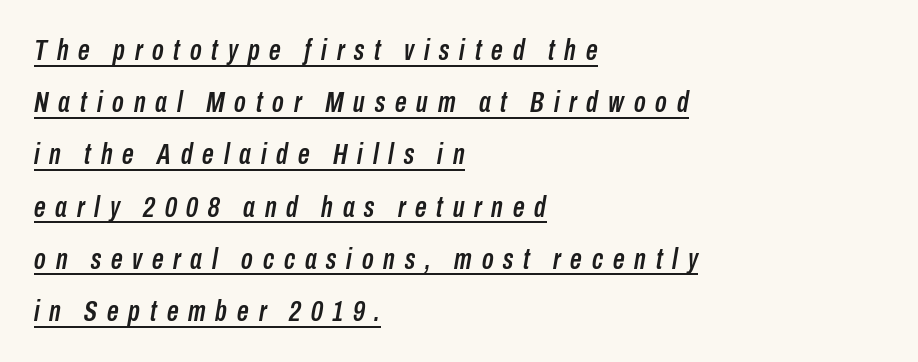
The image shows 29 px condensed type, italic (leaning right); set left-aligned, line spacing 1.8x, unusually wide letter spacing (+0.34 em), underlined; low stroke contrast and a medium x-height.
